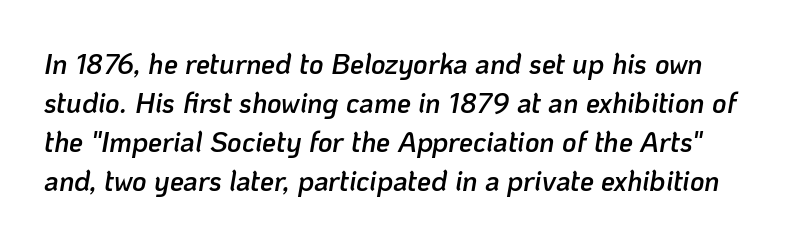
Q: Is the text bold? A: Semi-bold.
Q: Is the text italic (slanted)? A: Yes, it leans right by about 10 degrees.
Q: Is the text underlined? A: No.
Q: Is the spacing between letters normal or unusually wide? A: Normal.
Q: Is the spacing between lines tight, normal or loose? A: Normal.
Q: Width (condensed, normal, or wide)? A: Normal.
Q: Stroke contrast? A: Low.
Q: x-height? A: Medium.
Q: Monospaced? A: No.
